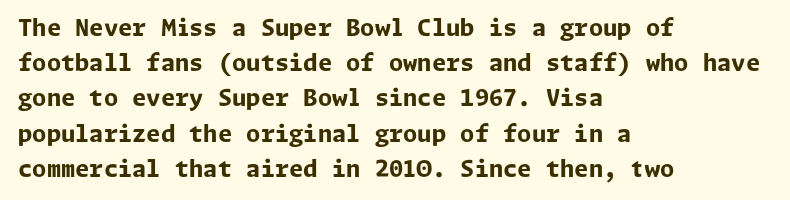
Q: Is the text bold? A: Yes.
Q: Is the text italic (slanted)? A: No, it is upright.
Q: Is the text underlined? A: No.
Q: How is the paragraph aligned? A: Left-aligned.
Q: Is the spacing between letters normal or unusually wide? A: Normal.
Q: Is the spacing between lines tight, normal or loose? A: Normal.
